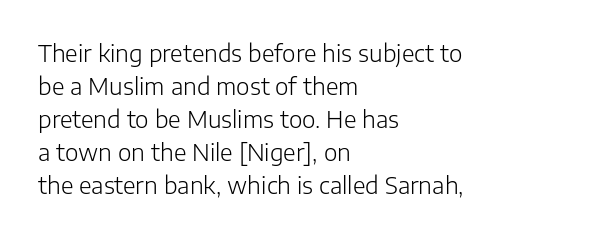
Honestly, the row spacing looks completely unremarkable. Caption: face not bold, strokes unweighted. Posture: vertical. This rendering features lettering with no underline. The setting favours the left margin, as ordinary paragraphs usually do.
